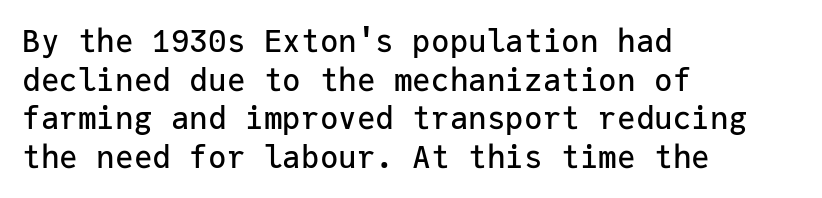
The image shows 31 px sans-serif type, upright, monospaced; set left-aligned, normal line spacing (1.25x), normal letter spacing, not underlined; low stroke contrast and a medium x-height.
